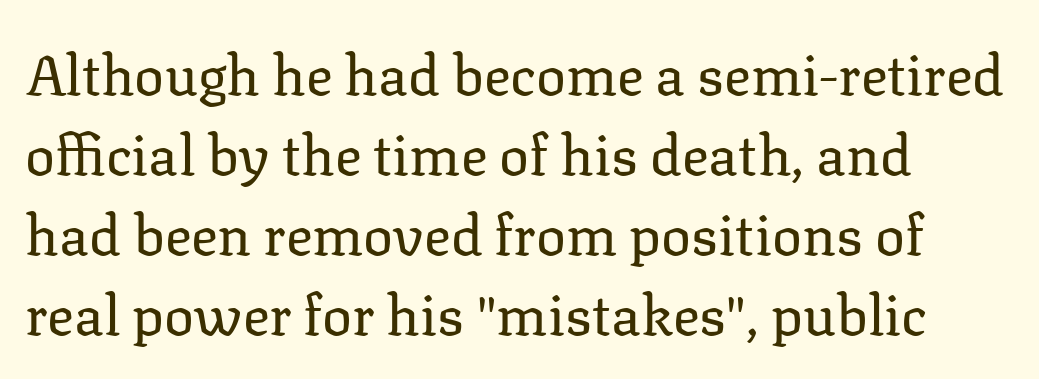
{"serif": "yes", "italic": "no", "bold": "no", "weight": "regular", "width": "normal", "stroke_contrast": "low", "x_height": "medium", "monospaced": "no", "underline": "no", "align": "left", "line_spacing": "normal", "line_spacing_ratio": 1.43, "letter_spacing": "normal", "letter_spacing_em": 0.0, "glyph_px": 56}
